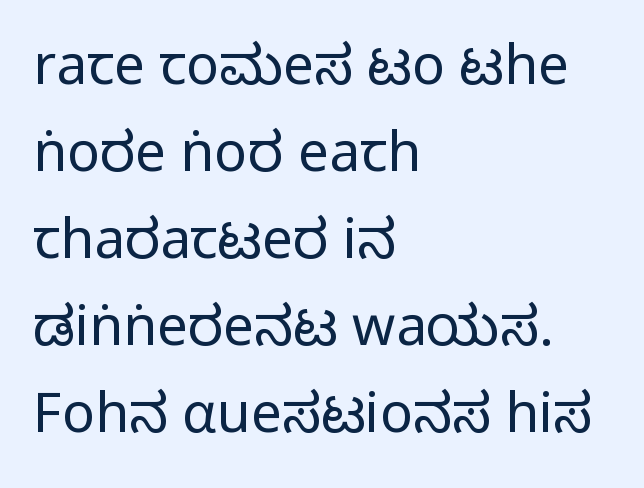
The image shows 55 px regular-weight, condensed sans-serif type, upright; set left-aligned, normal line spacing (1.58x), normal letter spacing, not underlined; low stroke contrast and a large x-height.
